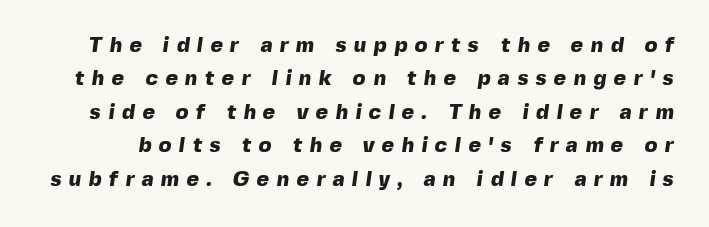
Pretty heavy lettering here — definitely bold. Vertical spacing — default. Only glyphs here, with clear space below each row. Is the letter spacing exaggerated? Yes — the characters are pushed far apart.
